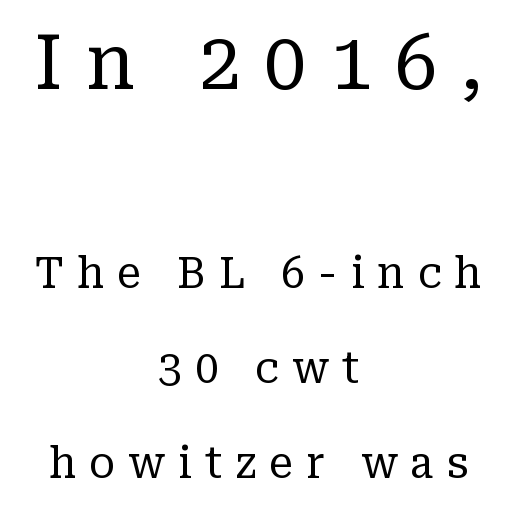
The image shows 76 px regular-weight serif type, upright; set centered, loose line spacing (2.22x), unusually wide letter spacing (+0.3 em), not underlined; the first (top) block is 1.77x larger; low stroke contrast and a medium x-height.
